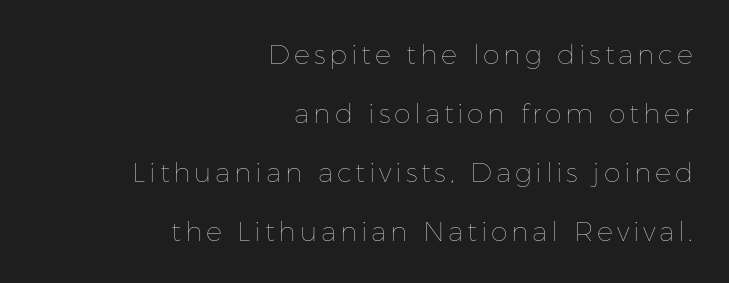
Casual observation: everything's shoved over to the right. Summary of weight: not heavy and not bold. Interline gaps are noticeably wide in this sample. Unlike italic type, these characters show no tilt at all.
